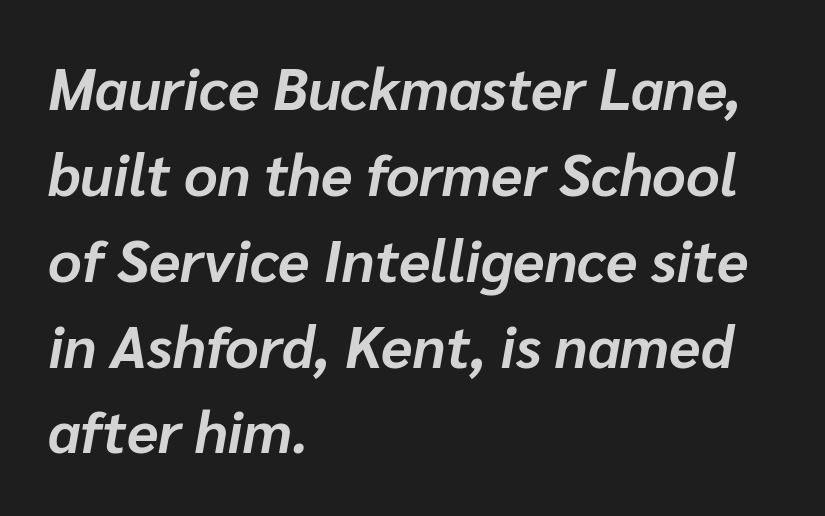
If you drew a ruler down the left edge, every line would touch it. These words are printed bold, with thick strokes throughout. You could not count columns in this text — the font is proportionally spaced. One glance says typical: line gaps are just what's usual. The rendering keeps characters at their native spacing. There's an unmistakable incline to the writing here.
